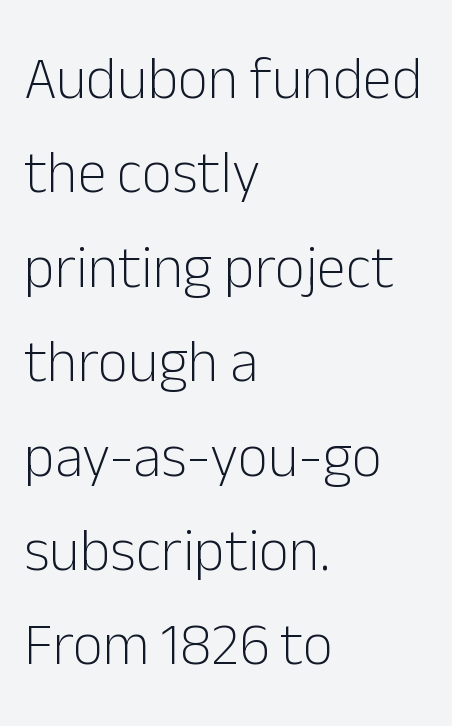
{"serif": "no", "italic": "no", "bold": "no", "weight": "light", "width": "normal", "stroke_contrast": "low", "x_height": "medium", "monospaced": "no", "underline": "no", "align": "left", "line_spacing": "normal", "line_spacing_ratio": 1.6, "letter_spacing": "normal", "letter_spacing_em": 0.0, "glyph_px": 59}
